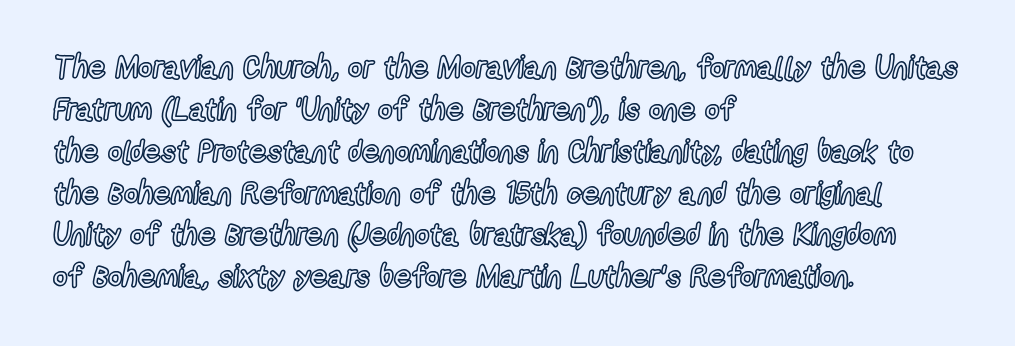
In CSS terms this would be text-align: left. Check under the words: just untouched page. This sample has the flowing, uneven cadence of proportional lettering. Standard letterfit; no display-style spreading of the glyphs.
